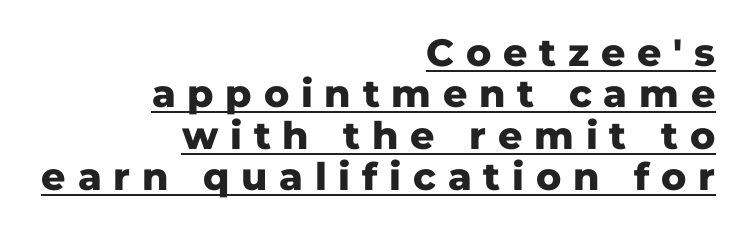
{"serif": "no", "italic": "no", "bold": "yes", "weight": "heavy", "width": "normal", "stroke_contrast": "low", "x_height": "medium", "monospaced": "no", "underline": "yes", "align": "right", "line_spacing": "tight", "line_spacing_ratio": 1.09, "letter_spacing": "wide", "letter_spacing_em": 0.31, "glyph_px": 38}
